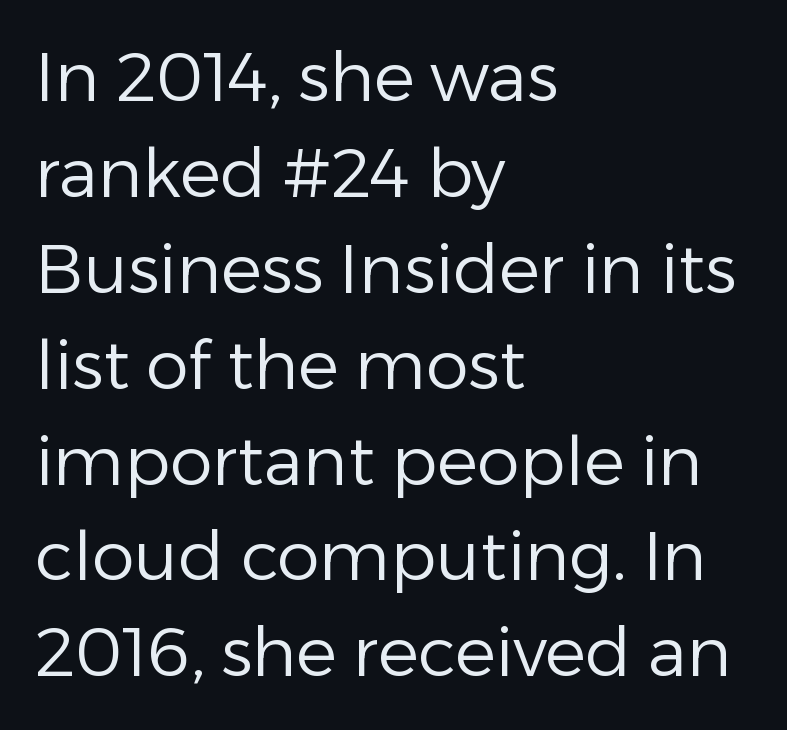
This is sans-serif lettering, the kind often seen on screens and signage. The letters stand straight up with perfectly vertical stems. Compared with typical body copy, the letter spacing here is the same. Glance below the letters and you will spot only blank space. Leading: standard. Stems and bowls with no extra thickness — not bold.
